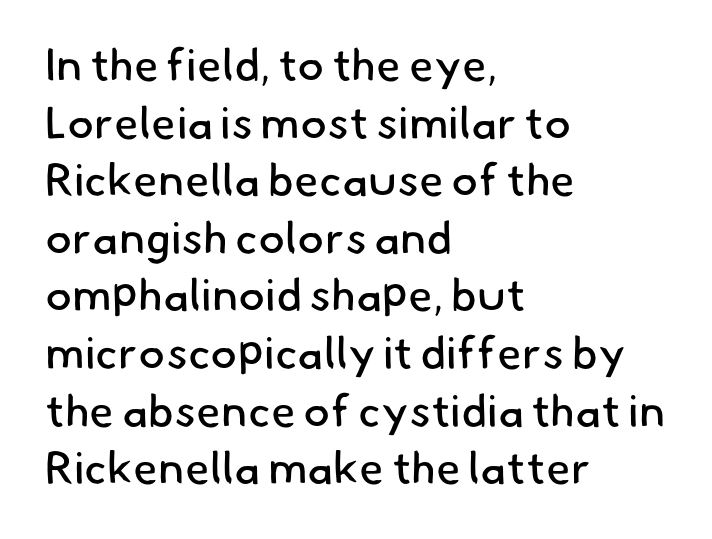
Q: Is the text bold? A: No.
Q: Is the typeface a serif or a sans-serif typeface? A: Sans-serif.
Q: Is the text underlined? A: No.
Q: How is the paragraph aligned? A: Left-aligned.
Q: Is the spacing between letters normal or unusually wide? A: Normal.
Q: Is the spacing between lines tight, normal or loose? A: Normal.
Q: Width (condensed, normal, or wide)? A: Normal.
Q: Stroke contrast? A: Low.
Q: x-height? A: Small.
Q: Monospaced? A: No.
